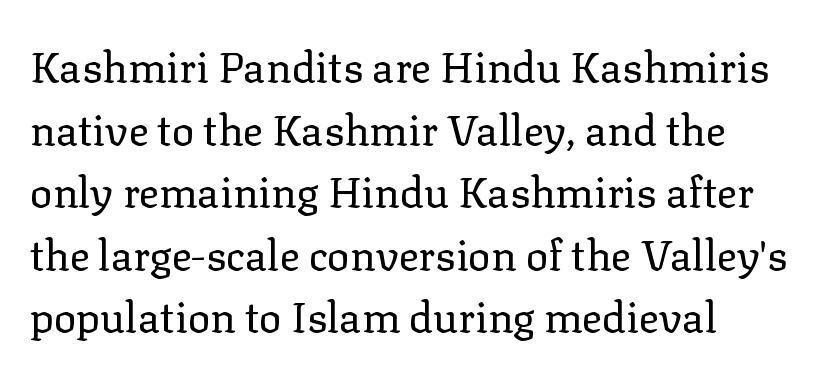
Q: Is the text bold? A: No.
Q: Is the text italic (slanted)? A: No, it is upright.
Q: Is the typeface a serif or a sans-serif typeface? A: Serif.
Q: Is the text underlined? A: No.
Q: Is the spacing between letters normal or unusually wide? A: Normal.
Q: Is the spacing between lines tight, normal or loose? A: Normal.
Q: Width (condensed, normal, or wide)? A: Normal.
Q: Stroke contrast? A: Low.
Q: x-height? A: Medium.
Q: Monospaced? A: No.
